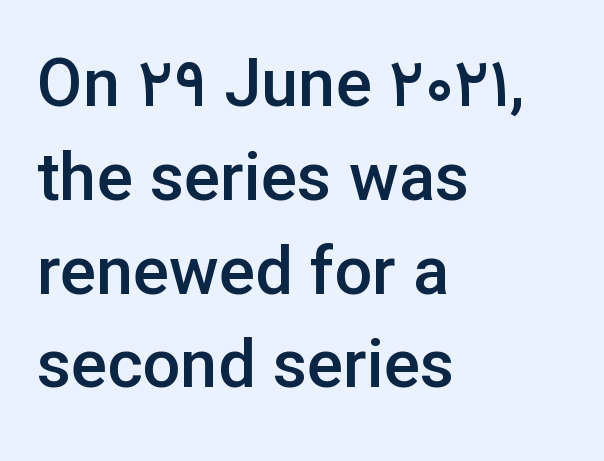
The image shows 67 px semibold sans-serif type, upright; set left-aligned, normal line spacing (1.4x), normal letter spacing, not underlined; low stroke contrast and a medium x-height.
